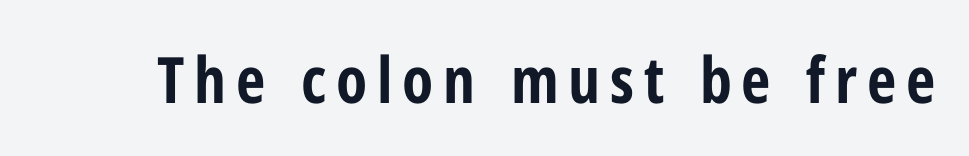
Q: Is the text bold? A: Yes.
Q: Is the text italic (slanted)? A: No, it is upright.
Q: Is the typeface a serif or a sans-serif typeface? A: Sans-serif.
Q: Is the text underlined? A: No.
Q: Width (condensed, normal, or wide)? A: Condensed.
Q: Stroke contrast? A: Low.
Q: x-height? A: Medium.
Q: Monospaced? A: No.
